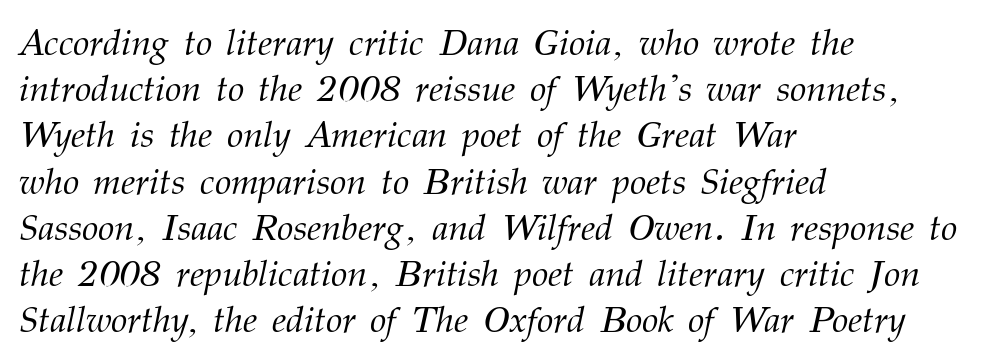
Q: Is the text bold? A: No.
Q: Is the text italic (slanted)? A: Yes, it leans right by about 12 degrees.
Q: Is the typeface a serif or a sans-serif typeface? A: Serif.
Q: Is the text underlined? A: No.
Q: How is the paragraph aligned? A: Left-aligned.
Q: Is the spacing between letters normal or unusually wide? A: Normal.
Q: Is the spacing between lines tight, normal or loose? A: Normal.
Q: Width (condensed, normal, or wide)? A: Normal.
Q: Stroke contrast? A: Medium.
Q: x-height? A: Medium.
Q: Monospaced? A: No.
